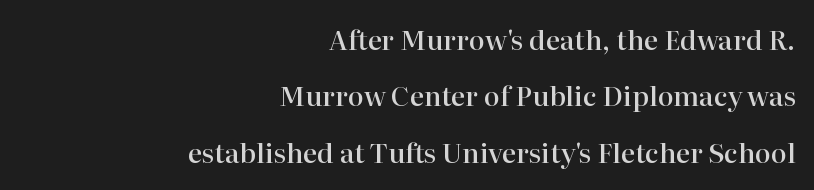
{"italic": "no", "bold": "semi", "underline": "no", "align": "right", "line_spacing": "loose", "line_spacing_ratio": 2.09, "letter_spacing": "normal", "letter_spacing_em": 0.0, "glyph_px": 27}
